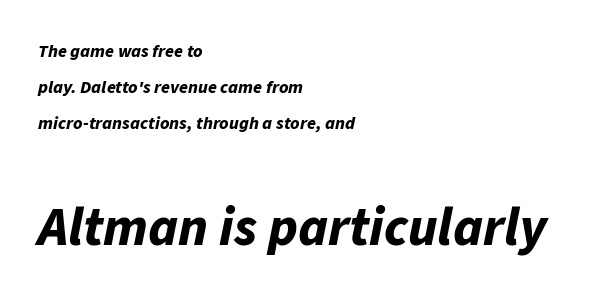
Q: Is the text bold? A: Yes.
Q: Is the text italic (slanted)? A: Yes, it leans right by about 11 degrees.
Q: Is the text underlined? A: No.
Q: How is the paragraph aligned? A: Left-aligned.
Q: Is the spacing between letters normal or unusually wide? A: Normal.
Q: Is the spacing between lines tight, normal or loose? A: Loose.
Q: Which block of text is set in a larger size, the first (top) or the second (bottom)? A: The second (bottom) one.
Q: Width (condensed, normal, or wide)? A: Normal.
Q: Stroke contrast? A: Low.
Q: x-height? A: Medium.
Q: Monospaced? A: No.
